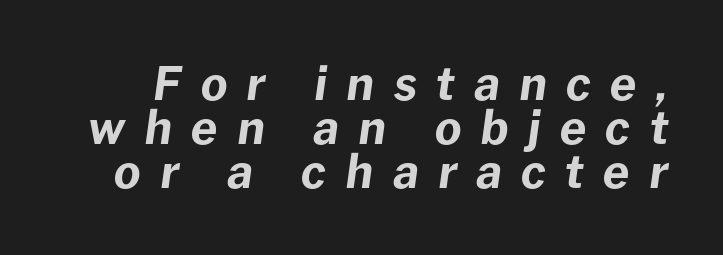
Reading down the column, the eye jumps only a short way to each next line. Underlining? Definitely not there. Does the lettering tilt? It does — this is italic. Heavy-handed strokes throughout: this text is bold. Each letter keeps its own natural width here, so spacing adapts to shape. Is the letter spacing exaggerated? Yes — the characters are pushed far apart.
